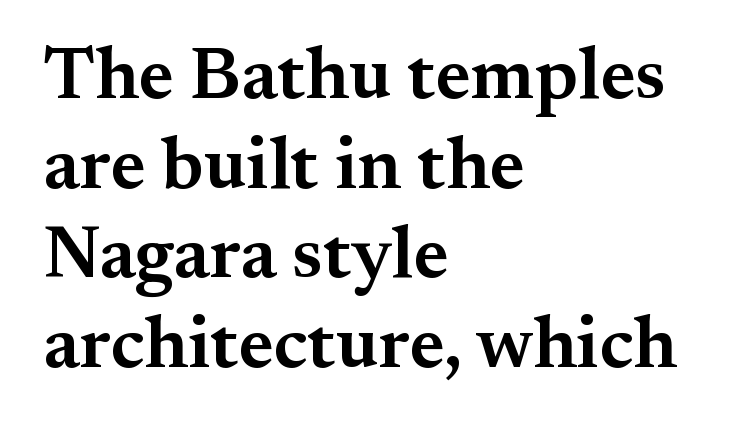
The image shows 74 px semibold serif type, upright; set left-aligned, line spacing 1.21x, normal letter spacing, not underlined; medium stroke contrast and a small x-height.
